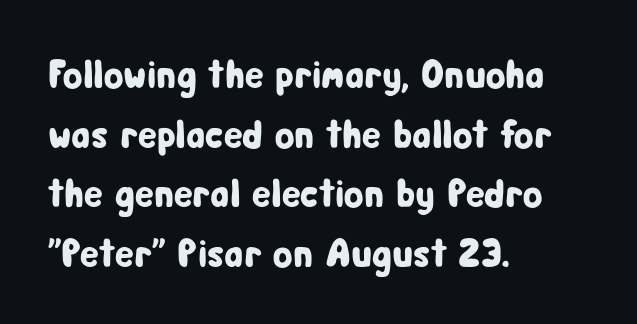
Q: Is the text italic (slanted)? A: No, it is upright.
Q: Is the typeface a serif or a sans-serif typeface? A: Sans-serif.
Q: Is the text underlined? A: No.
Q: How is the paragraph aligned? A: Left-aligned.
Q: Is the spacing between letters normal or unusually wide? A: Normal.
Q: Is the spacing between lines tight, normal or loose? A: Normal.
Q: Width (condensed, normal, or wide)? A: Condensed.
Q: Stroke contrast? A: Low.
Q: x-height? A: Medium.
Q: Monospaced? A: No.
